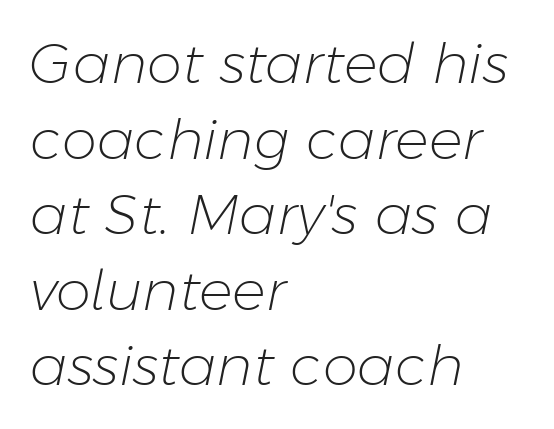
{"italic": "yes", "lean": "right", "slant_degrees": 11, "bold": "no", "weight": "light", "width": "normal", "stroke_contrast": "low", "x_height": "medium", "monospaced": "no", "underline": "no", "align": "left", "line_spacing": "normal", "line_spacing_ratio": 1.35, "letter_spacing": "normal", "letter_spacing_em": 0.0, "glyph_px": 56}
